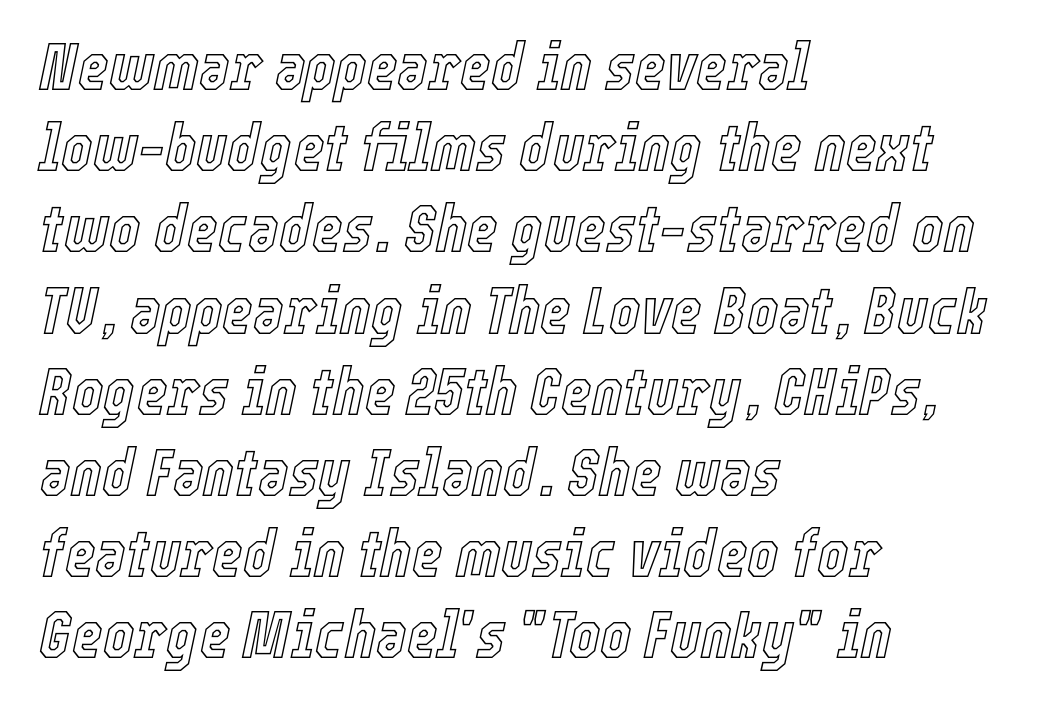
{"italic": "yes", "lean": "right", "slant_degrees": 12, "width": "condensed", "x_height": "medium", "monospaced": "no", "underline": "no", "align": "left", "line_spacing_ratio": 1.23, "letter_spacing": "normal", "letter_spacing_em": 0.0, "glyph_px": 66}
